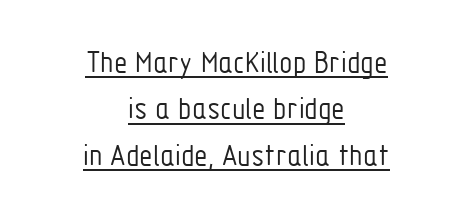
Q: Is the text bold? A: No.
Q: Is the text italic (slanted)? A: No, it is upright.
Q: Is the typeface a serif or a sans-serif typeface? A: Sans-serif.
Q: Is the text underlined? A: Yes.
Q: How is the paragraph aligned? A: Centered.
Q: Is the spacing between letters normal or unusually wide? A: Normal.
Q: Is the spacing between lines tight, normal or loose? A: Normal.
Q: Width (condensed, normal, or wide)? A: Condensed.
Q: Stroke contrast? A: Low.
Q: x-height? A: Medium.
Q: Monospaced? A: No.
